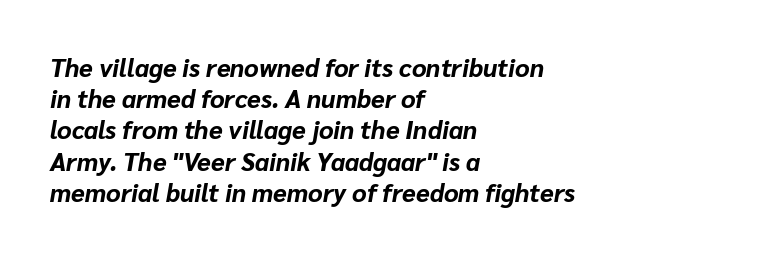
These lines carry a lot of weight — the face is fully bold. An italicized treatment has been applied to the whole sample. Characters follow at the spacing the type designer built in. The glyphs are unaccompanied by any horizontal stroke below them. Which margin do the lines hug? The left one — the right edge is uneven.
